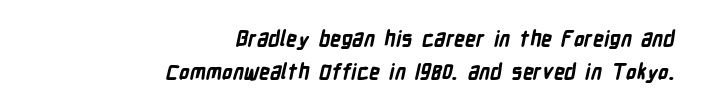
Words float on clear page, feet unadorned. Does the weight exceed regular? Yes, all the way to bold. The gaps between neighbouring characters are ordinary and unremarkable. Summary of vertical rhythm: regular, with standard interline spacing. A flush-right, rag-left setting is used for this passage.
